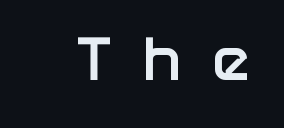
Q: Is the text bold? A: Yes.
Q: Is the text italic (slanted)? A: No, it is upright.
Q: Is the typeface a serif or a sans-serif typeface? A: Sans-serif.
Q: Is the text underlined? A: No.
Q: Is the spacing between letters normal or unusually wide? A: Unusually wide.
Q: Width (condensed, normal, or wide)? A: Normal.
Q: Stroke contrast? A: Low.
Q: x-height? A: Medium.
